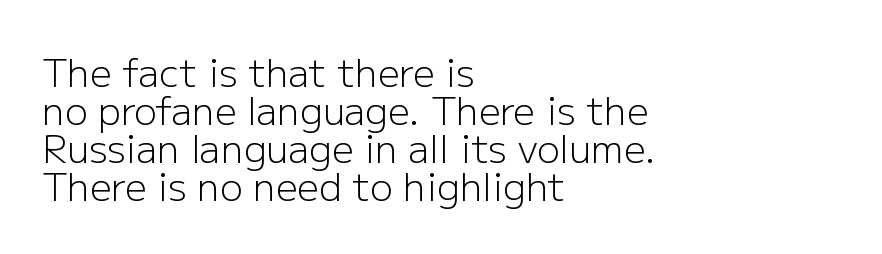
{"serif": "no", "italic": "no", "bold": "no", "weight": "light", "width": "normal", "stroke_contrast": "low", "x_height": "medium", "monospaced": "no", "underline": "no", "align": "left", "line_spacing": "tight", "line_spacing_ratio": 1.0, "letter_spacing": "normal", "letter_spacing_em": 0.0, "glyph_px": 38}
